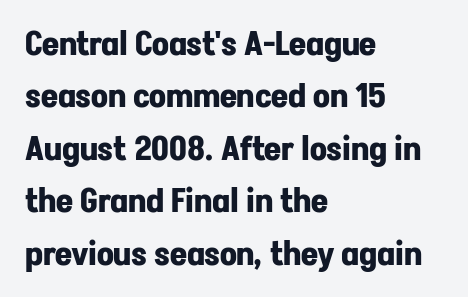
Q: Is the text bold? A: Yes.
Q: Is the text italic (slanted)? A: No, it is upright.
Q: Is the typeface a serif or a sans-serif typeface? A: Sans-serif.
Q: Is the text underlined? A: No.
Q: How is the paragraph aligned? A: Left-aligned.
Q: Is the spacing between letters normal or unusually wide? A: Normal.
Q: Is the spacing between lines tight, normal or loose? A: Normal.
Q: Width (condensed, normal, or wide)? A: Normal.
Q: Stroke contrast? A: Low.
Q: x-height? A: Medium.
Q: Monospaced? A: No.
